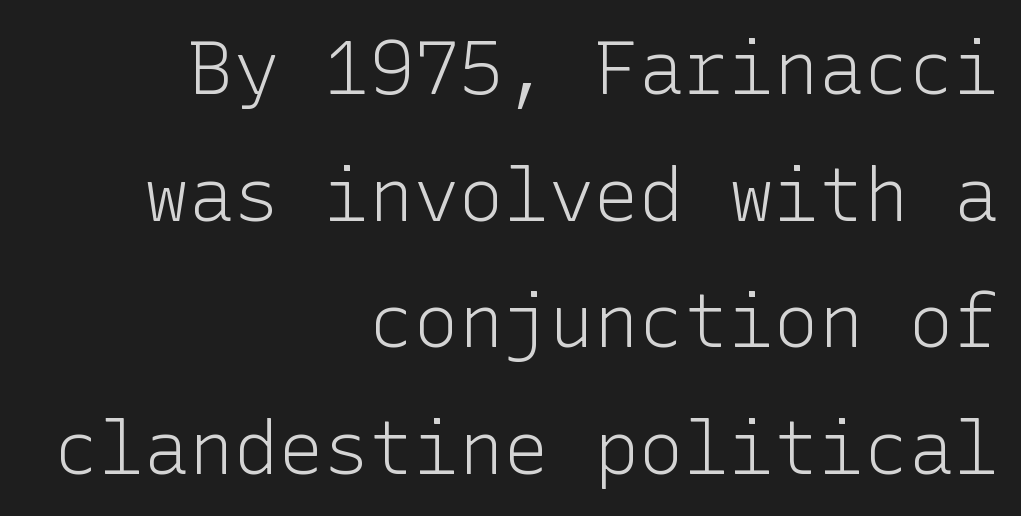
{"serif": "no", "italic": "no", "bold": "no", "weight": "light", "width": "normal", "stroke_contrast": "low", "x_height": "medium", "underline": "no", "align": "right", "line_spacing": "normal", "line_spacing_ratio": 1.69, "letter_spacing": "normal", "letter_spacing_em": 0.0, "glyph_px": 75}
